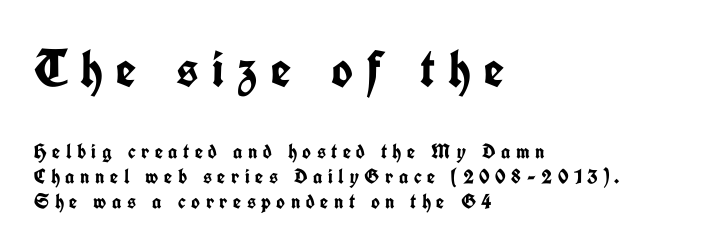
The image shows 52 px semibold, condensed sans-serif type, upright; set left-aligned, line spacing 1.18x, unusually wide letter spacing (+0.26 em), not underlined; the first (top) block is 2.48x larger; low stroke contrast and a medium x-height.
